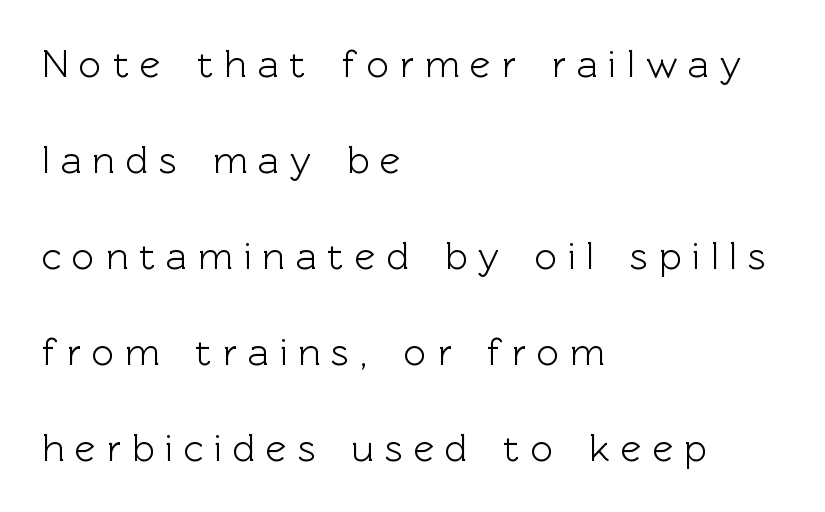
{"serif": "no", "italic": "no", "width": "normal", "x_height": "medium", "monospaced": "no", "underline": "no", "align": "left", "line_spacing": "loose", "line_spacing_ratio": 2.46, "letter_spacing": "wide", "letter_spacing_em": 0.28, "glyph_px": 39}
